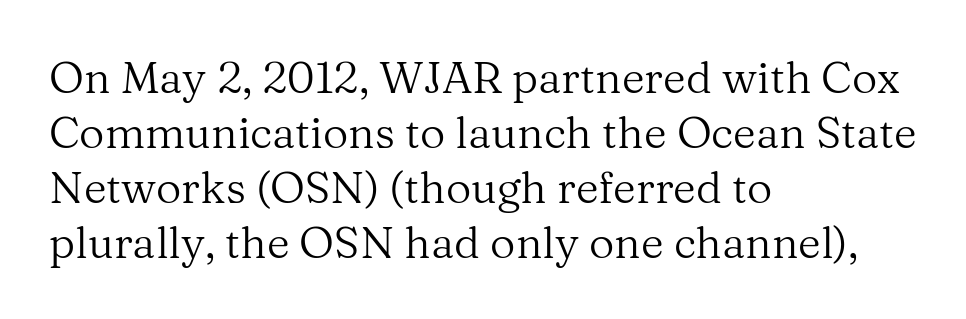
The image shows 44 px regular-weight serif type, upright; set left-aligned, normal line spacing (1.25x), normal letter spacing, not underlined; medium stroke contrast and a medium x-height.
